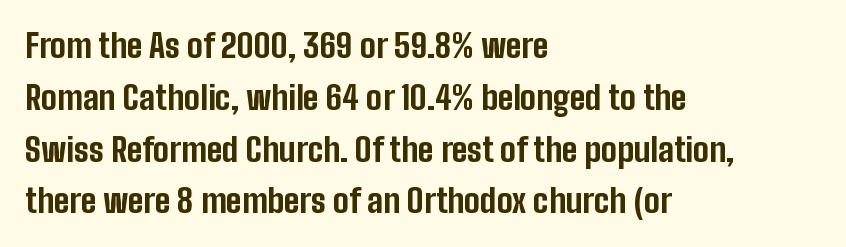
{"serif": "no", "italic": "no", "bold": "yes", "weight": "bold", "width": "condensed", "stroke_contrast": "low", "x_height": "medium", "monospaced": "no", "underline": "no", "align": "left", "line_spacing": "normal", "line_spacing_ratio": 1.57, "letter_spacing": "normal", "letter_spacing_em": 0.0, "glyph_px": 33}
